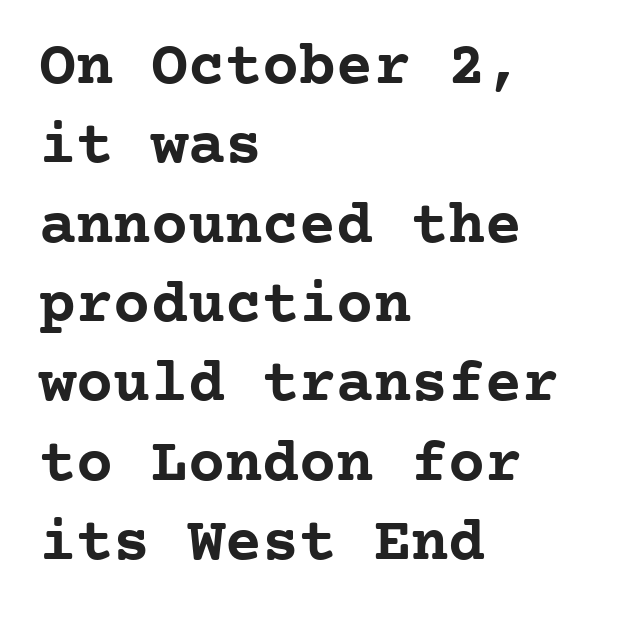
The image shows 62 px semibold serif type, upright, monospaced; set left-aligned, normal line spacing (1.28x), normal letter spacing, not underlined; low stroke contrast and a medium x-height.
